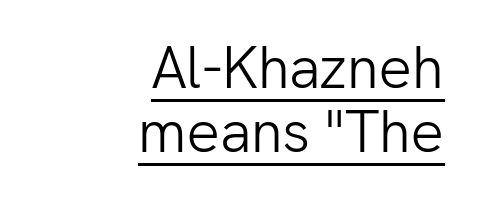
Q: Is the text bold? A: No.
Q: Is the text italic (slanted)? A: No, it is upright.
Q: Is the typeface a serif or a sans-serif typeface? A: Sans-serif.
Q: Is the text underlined? A: Yes.
Q: How is the paragraph aligned? A: Right-aligned.
Q: Is the spacing between letters normal or unusually wide? A: Normal.
Q: Is the spacing between lines tight, normal or loose? A: Tight.
Q: Width (condensed, normal, or wide)? A: Normal.
Q: Stroke contrast? A: Low.
Q: x-height? A: Medium.
Q: Monospaced? A: No.
